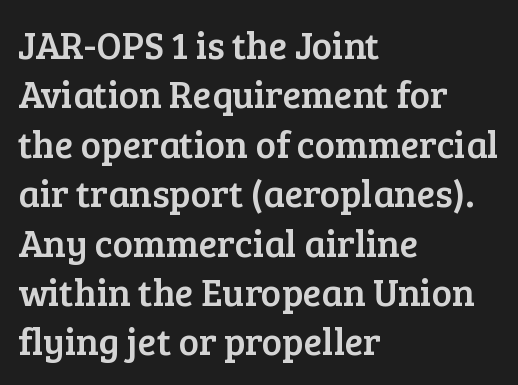
Q: Is the text italic (slanted)? A: No, it is upright.
Q: Is the typeface a serif or a sans-serif typeface? A: Serif.
Q: Is the text underlined? A: No.
Q: How is the paragraph aligned? A: Left-aligned.
Q: Is the spacing between letters normal or unusually wide? A: Normal.
Q: Is the spacing between lines tight, normal or loose? A: Normal.
Q: Width (condensed, normal, or wide)? A: Normal.
Q: Stroke contrast? A: Low.
Q: x-height? A: Medium.
Q: Monospaced? A: No.
